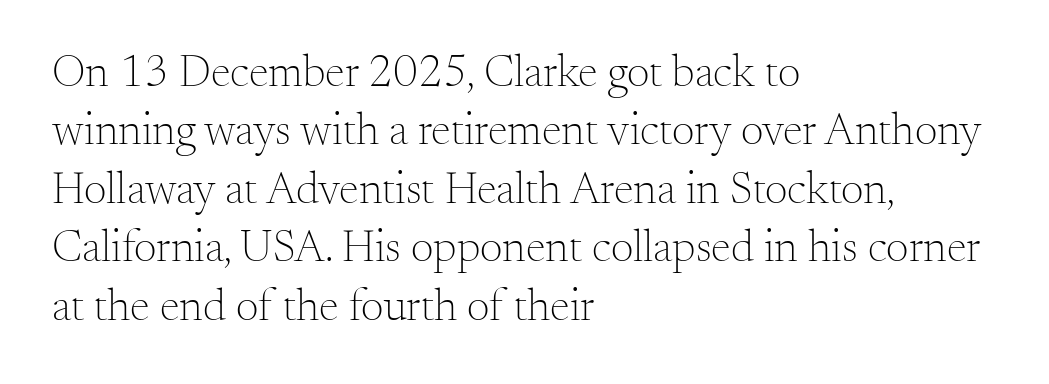
{"serif": "yes", "italic": "no", "bold": "no", "weight": "light", "width": "normal", "stroke_contrast": "medium", "x_height": "small", "monospaced": "no", "underline": "no", "align": "left", "line_spacing": "normal", "line_spacing_ratio": 1.3, "letter_spacing": "normal", "letter_spacing_em": 0.0, "glyph_px": 45}
